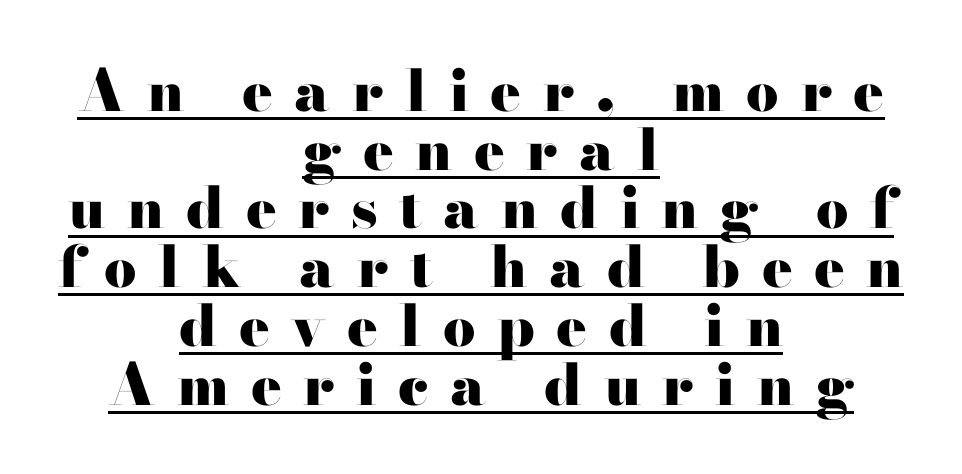
{"serif": "yes", "italic": "no", "bold": "yes", "weight": "heavy", "width": "wide", "stroke_contrast": "high", "x_height": "small", "monospaced": "no", "underline": "yes", "align": "center", "line_spacing": "tight", "line_spacing_ratio": 1.03, "letter_spacing": "wide", "letter_spacing_em": 0.38, "glyph_px": 57}
